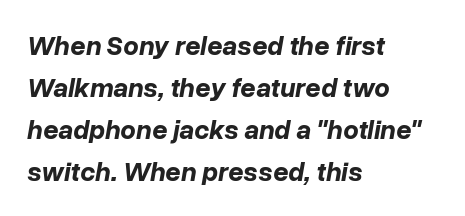
{"italic": "yes", "lean": "right", "slant_degrees": 10, "bold": "yes", "underline": "no", "align": "left", "line_spacing": "normal", "line_spacing_ratio": 1.56, "letter_spacing": "normal", "letter_spacing_em": 0.0, "glyph_px": 27}
